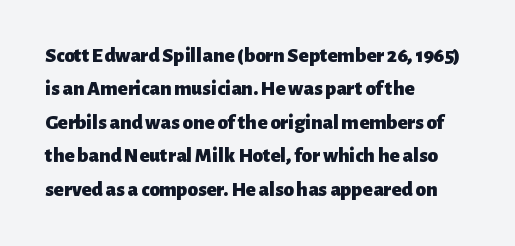
The lines sit at an ordinary, default distance from one another. Bare-footed words on every line. The rendering uses a bold face; every stroke is thick and dark. Posture: upright roman.
